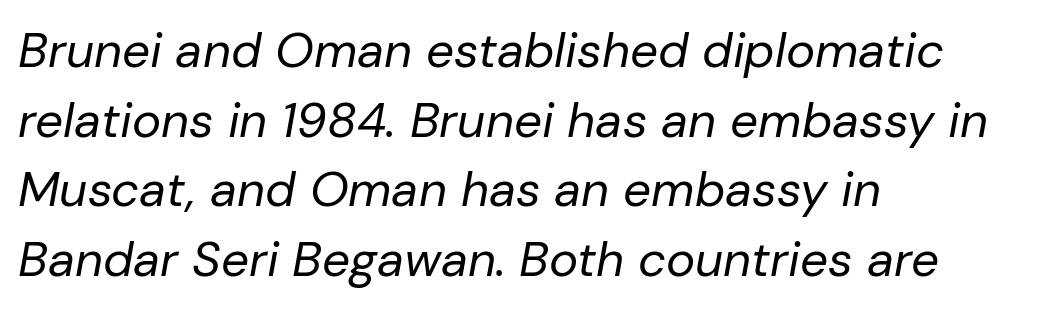
Words float on clear page, feet unadorned. Summary of weight: not heavy and not bold. Tracking here is standard; glyphs follow each other at the usual distance. Here the designer chose a conventional face with non-uniform glyph widths. Yep, that's italic — everything's leaning. A student would call this left alignment; a typographer would say flush left, rag right.
